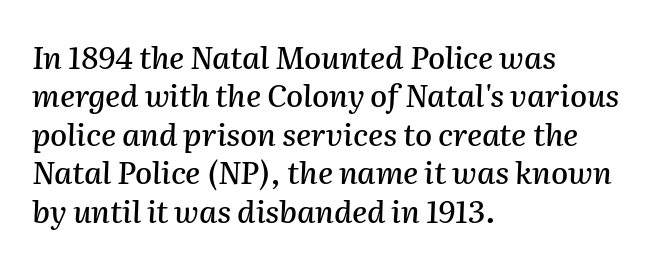
The image shows 31 px text type, italic (leaning right); set left-aligned, line spacing 1.24x, normal letter spacing, not underlined; medium stroke contrast and a medium x-height.
